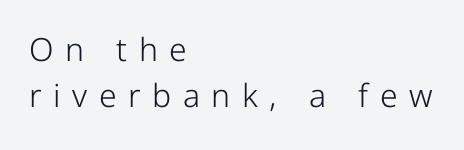
Ascenders rise straight up at ninety degrees. Observe the wide spacing: letters keep a clear distance from each other. Compared with a typical body face, this is equally light or lighter still. Is this a fixed-width face? No — the glyphs have proportional, varying widths. I'd call this a sans setting — the letters go barefoot. Compared with a centered layout, this one pins lines to the left instead.
